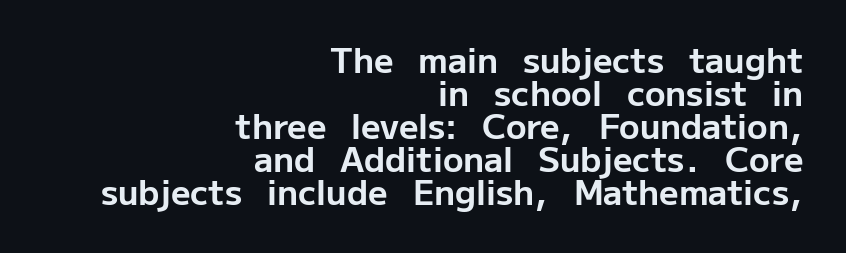
The image shows 34 px bold sans-serif type, upright; set right-aligned, tight line spacing (0.97x), normal letter spacing, not underlined; low stroke contrast and a medium x-height.
